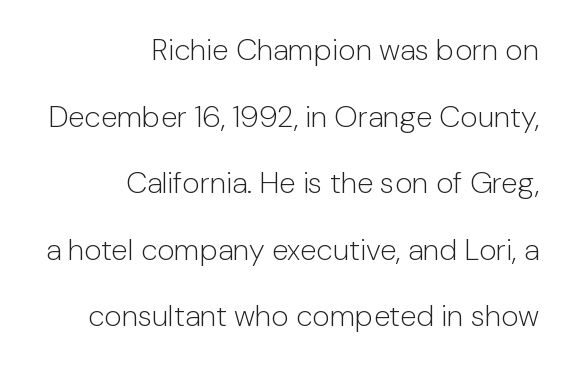
The face looks like a standard text weight, possibly lighter. A bare baseline throughout the passage. The text block is weighted toward the right margin, trailing off unevenly leftward. A roman cut, with each character standing at attention. You could fit nearly another row in the gap between these rows. These lines keep a tight, regular rhythm from letter to letter.
